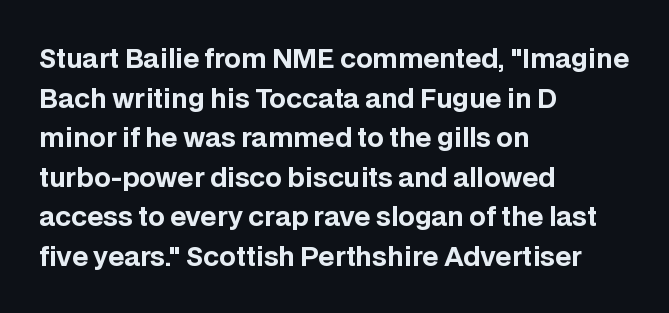
{"italic": "no", "bold": "yes", "underline": "no", "align": "left", "line_spacing": "normal", "line_spacing_ratio": 1.52, "letter_spacing": "normal", "letter_spacing_em": 0.0, "glyph_px": 26}
